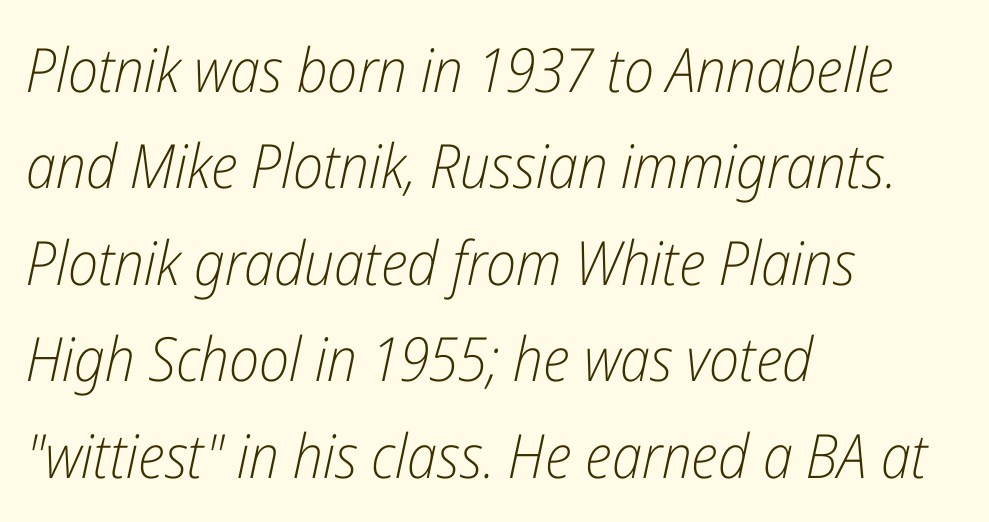
{"italic": "yes", "lean": "right", "slant_degrees": 12, "bold": "no", "weight": "light", "width": "condensed", "stroke_contrast": "low", "x_height": "medium", "monospaced": "no", "underline": "no", "align": "left", "line_spacing": "normal", "line_spacing_ratio": 1.58, "letter_spacing": "normal", "letter_spacing_em": 0.0, "glyph_px": 61}
